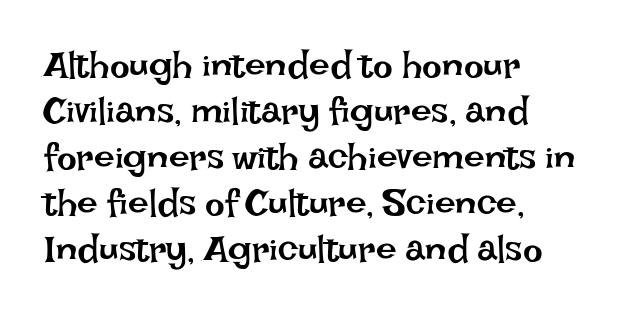
Q: Is the text bold? A: No.
Q: Is the text italic (slanted)? A: No, it is upright.
Q: Is the text underlined? A: No.
Q: How is the paragraph aligned? A: Left-aligned.
Q: Is the spacing between letters normal or unusually wide? A: Normal.
Q: Width (condensed, normal, or wide)? A: Normal.
Q: Stroke contrast? A: Low.
Q: x-height? A: Large.
Q: Monospaced? A: No.
